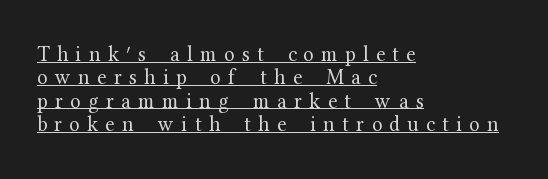
The image shows 21 px text type, upright; set left-aligned, tight line spacing (1.11x), unusually wide letter spacing (+0.35 em), underlined.
